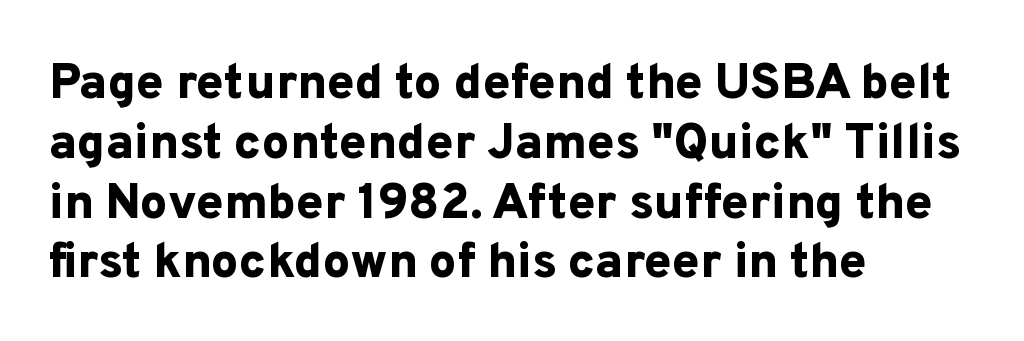
{"serif": "no", "italic": "no", "bold": "yes", "weight": "bold", "width": "normal", "stroke_contrast": "low", "x_height": "medium", "monospaced": "no", "underline": "no", "align": "left", "line_spacing_ratio": 1.22, "letter_spacing": "normal", "letter_spacing_em": 0.0, "glyph_px": 49}
